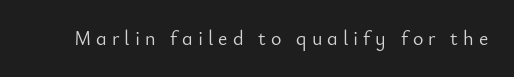
Q: Is the text bold? A: No.
Q: Is the text italic (slanted)? A: No, it is upright.
Q: Is the text underlined? A: No.
Q: Is the spacing between letters normal or unusually wide? A: Unusually wide.
